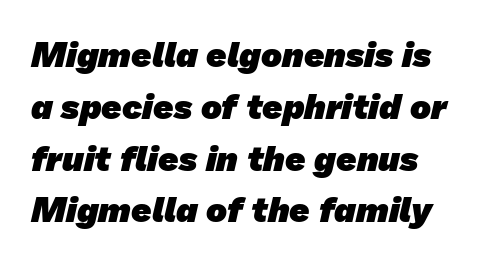
The face used here has the dense, thick strokes of a bold. Do the characters align in a grid? No, the font is proportional. How are the letters spaced? Ordinarily, with no added tracking. Just letters on the line, the space beneath them empty. These lines are composed in type without serifs.
